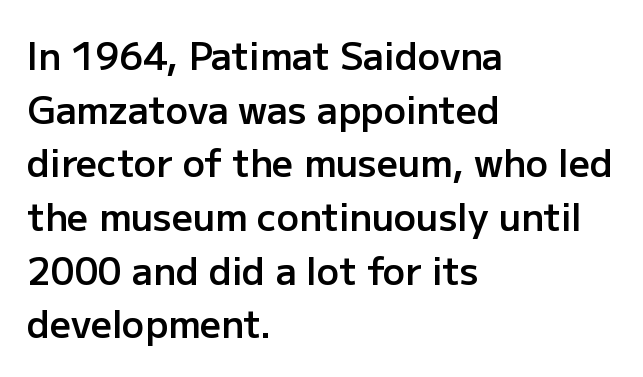
Q: Is the text bold? A: Semi-bold.
Q: Is the text italic (slanted)? A: No, it is upright.
Q: Is the typeface a serif or a sans-serif typeface? A: Sans-serif.
Q: Is the text underlined? A: No.
Q: How is the paragraph aligned? A: Left-aligned.
Q: Is the spacing between letters normal or unusually wide? A: Normal.
Q: Is the spacing between lines tight, normal or loose? A: Normal.
Q: Width (condensed, normal, or wide)? A: Normal.
Q: Stroke contrast? A: Low.
Q: x-height? A: Medium.
Q: Monospaced? A: No.
